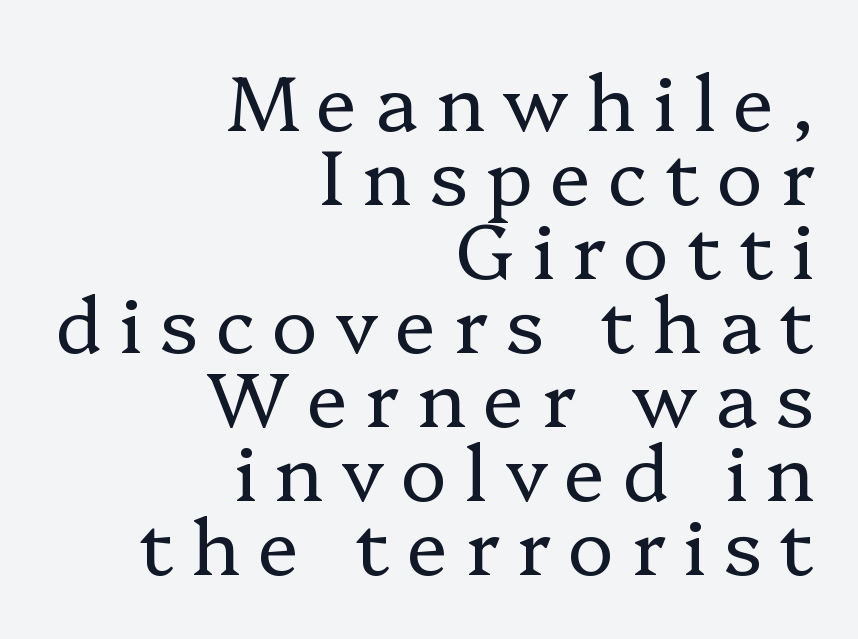
The image shows 77 px regular-weight serif type, upright; set right-aligned, tight line spacing (0.96x), unusually wide letter spacing (+0.23 em), not underlined; low stroke contrast and a medium x-height.
